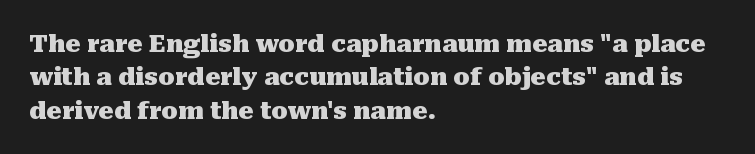
The image shows 24 px bold type, upright; set left-aligned, normal line spacing (1.39x), normal letter spacing, not underlined.
